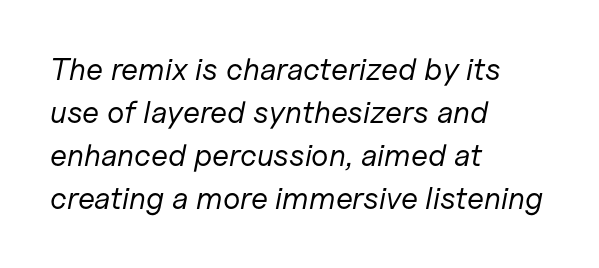
The image shows 31 px regular-weight type, italic (leaning right); set left-aligned, normal line spacing (1.39x), normal letter spacing, not underlined; low stroke contrast and a medium x-height.
